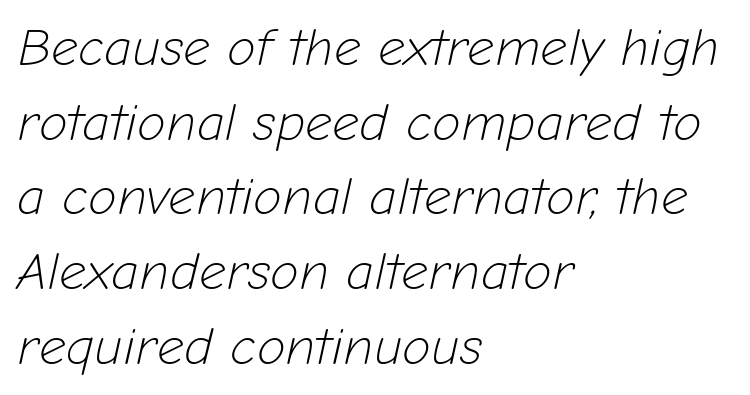
The image shows 53 px light type, italic (leaning right); set left-aligned, normal line spacing (1.41x), normal letter spacing, not underlined; low stroke contrast and a medium x-height.
